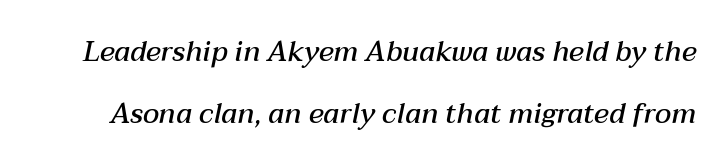
Between one letter and the next there's only the usual sliver of space. Looking at the ascenders, they clearly lean. Letters rest on an invisible, unmarked baseline. How would I describe the line gaps? Wide and relaxed. The typesetting leans somewhat heavy: a semibold. Spacing verdict: proportional, widths tailored to each character.
